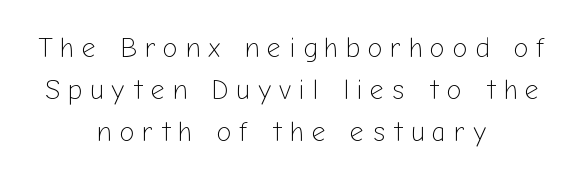
Check the space under the baseline: it is left empty. Compared with typical body copy, the letter spacing here is much looser. The letters stand straight up with perfectly vertical stems. This sample is center-justified, so both line endings float freely. The line-height multiplier appears to be the usual default. The typeface has the unassuming heft of standard copy or less.
